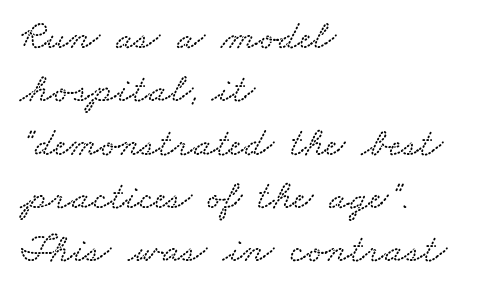
The image shows 41 px wide type; set left-aligned, normal line spacing (1.3x), normal letter spacing, not underlined; low stroke contrast and a small x-height.
